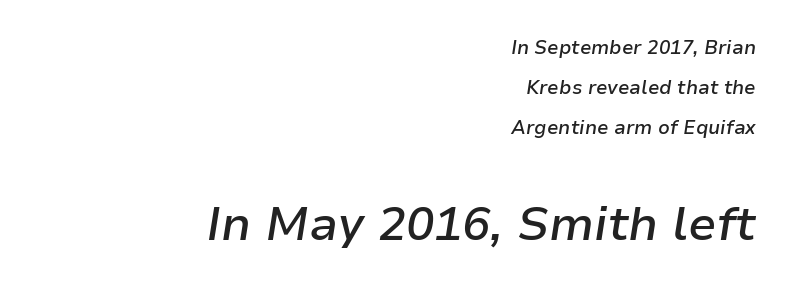
Observe the lean: these are italic letterforms. Is this a fixed-width face? No — the glyphs have proportional, varying widths. The leading is generous, giving the passage an open texture. Words appear dense and cohesive because spacing is normal. Every row of glyphs terminates at an identical x-position on the right. The rendering enlarges the type as you move from the upper chunk to the lower.
